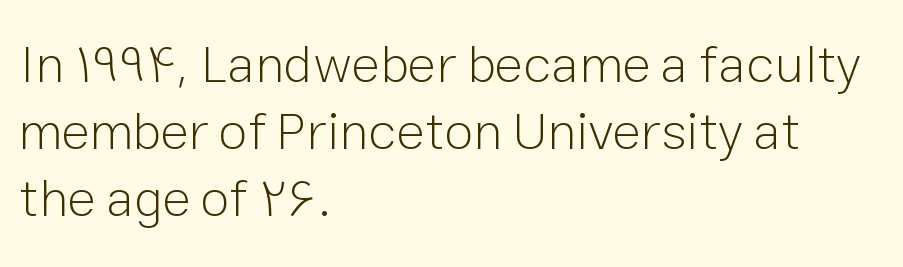
Q: Is the text bold? A: No.
Q: Is the text italic (slanted)? A: No, it is upright.
Q: Is the typeface a serif or a sans-serif typeface? A: Sans-serif.
Q: Is the text underlined? A: No.
Q: How is the paragraph aligned? A: Left-aligned.
Q: Is the spacing between letters normal or unusually wide? A: Normal.
Q: Is the spacing between lines tight, normal or loose? A: Normal.
Q: Width (condensed, normal, or wide)? A: Normal.
Q: Stroke contrast? A: Low.
Q: x-height? A: Medium.
Q: Monospaced? A: No.
